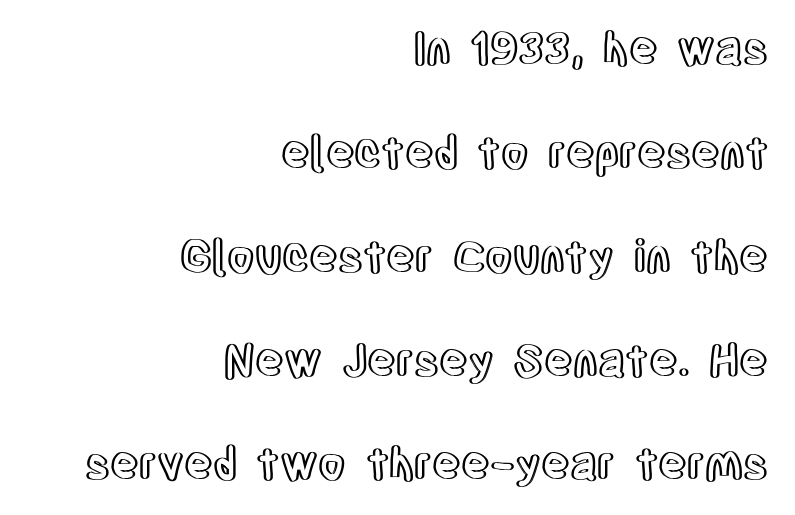
The image shows 44 px condensed type, upright; set right-aligned, loose line spacing (2.36x), normal letter spacing, not underlined; a large x-height.
